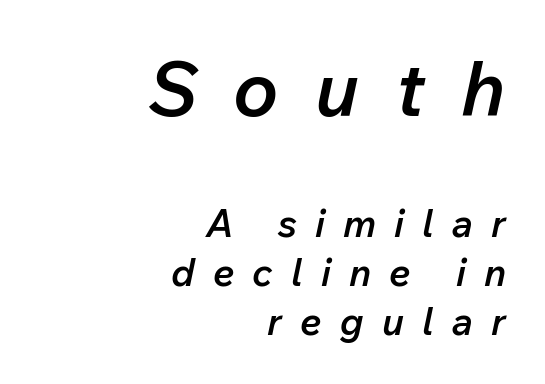
The image shows 76 px semibold type, italic (leaning right); set right-aligned, normal line spacing (1.29x), unusually wide letter spacing (+0.48 em), not underlined; the first (top) block is 2.0x larger; low stroke contrast and a medium x-height.
